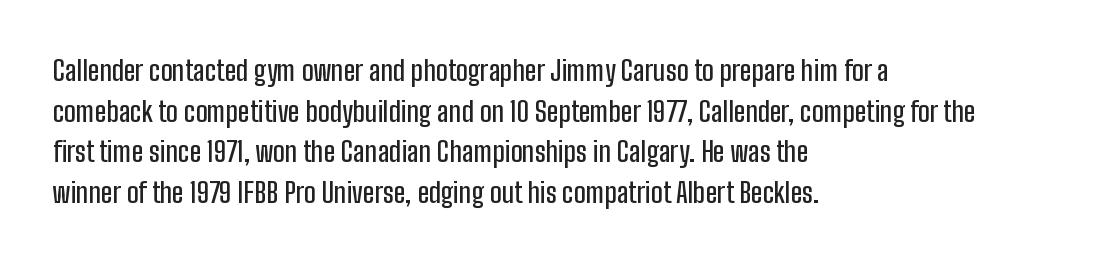
Q: Is the text italic (slanted)? A: No, it is upright.
Q: Is the typeface a serif or a sans-serif typeface? A: Sans-serif.
Q: Is the text underlined? A: No.
Q: How is the paragraph aligned? A: Left-aligned.
Q: Is the spacing between letters normal or unusually wide? A: Normal.
Q: Is the spacing between lines tight, normal or loose? A: Normal.
Q: Width (condensed, normal, or wide)? A: Condensed.
Q: Stroke contrast? A: Low.
Q: x-height? A: Medium.
Q: Monospaced? A: No.
